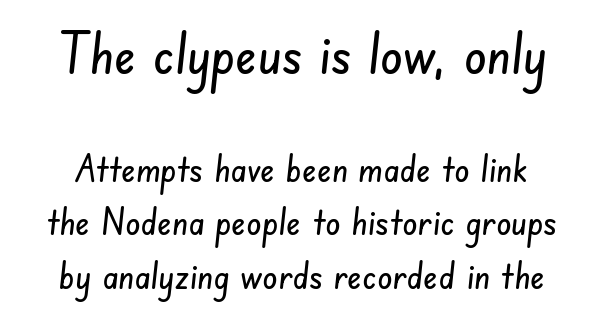
{"serif": "no", "width": "condensed", "stroke_contrast": "low", "x_height": "small", "monospaced": "no", "underline": "no", "align": "center", "line_spacing": "normal", "line_spacing_ratio": 1.42, "letter_spacing": "normal", "letter_spacing_em": 0.0, "larger_block": "first", "size_ratio": 1.5, "glyph_px": 57}
